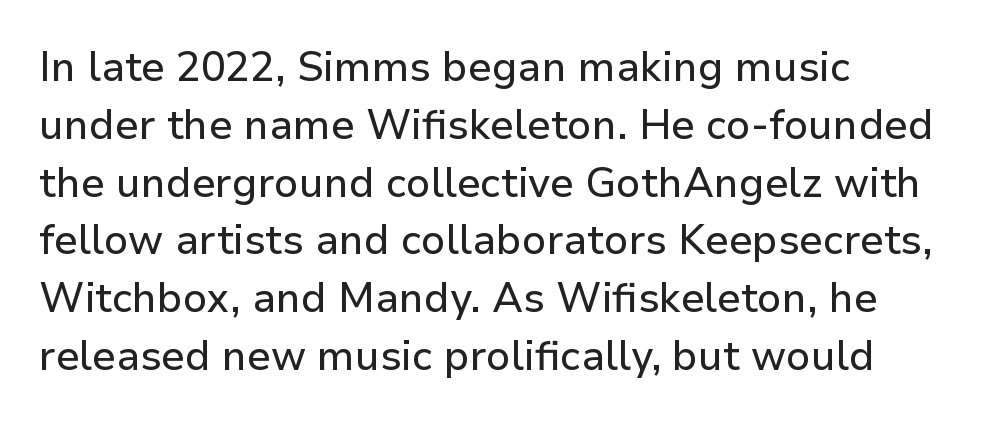
The image shows 41 px sans-serif type, upright; set left-aligned, normal line spacing (1.41x), normal letter spacing, not underlined; low stroke contrast and a medium x-height.
